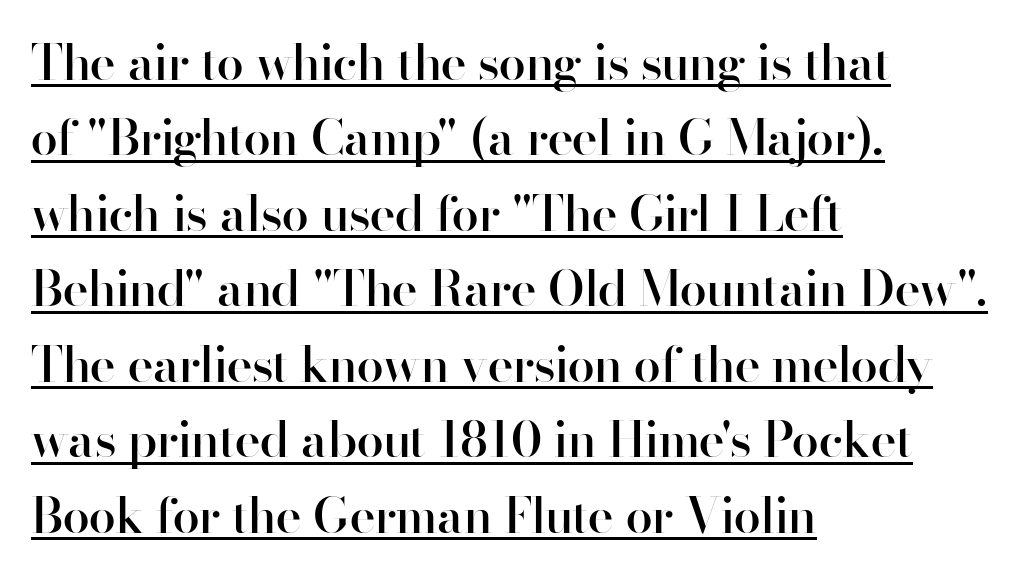
Q: Is the text bold? A: Semi-bold.
Q: Is the text italic (slanted)? A: No, it is upright.
Q: Is the typeface a serif or a sans-serif typeface? A: Sans-serif.
Q: Is the text underlined? A: Yes.
Q: How is the paragraph aligned? A: Left-aligned.
Q: Is the spacing between letters normal or unusually wide? A: Normal.
Q: Is the spacing between lines tight, normal or loose? A: Normal.
Q: Width (condensed, normal, or wide)? A: Normal.
Q: Stroke contrast? A: High.
Q: x-height? A: Small.
Q: Monospaced? A: No.
